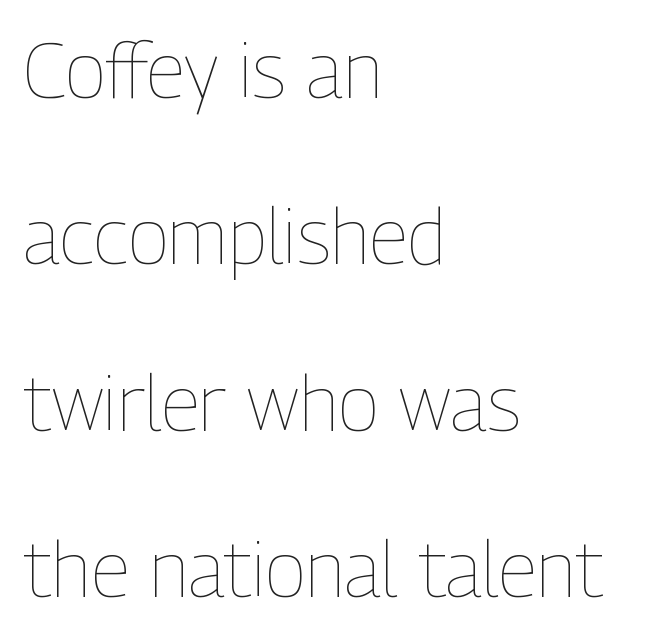
The image shows 77 px thin, condensed type, upright; set left-aligned, loose line spacing (2.16x), normal letter spacing, not underlined; low stroke contrast and a medium x-height.
